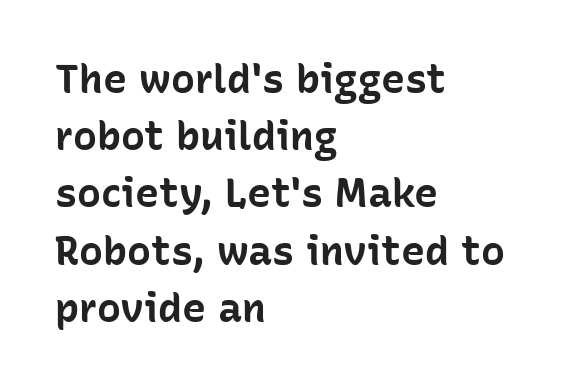
{"serif": "no", "italic": "no", "bold": "yes", "weight": "bold", "width": "normal", "stroke_contrast": "low", "x_height": "medium", "monospaced": "no", "underline": "no", "align": "left", "line_spacing": "normal", "line_spacing_ratio": 1.43, "letter_spacing": "normal", "letter_spacing_em": 0.0, "glyph_px": 40}
